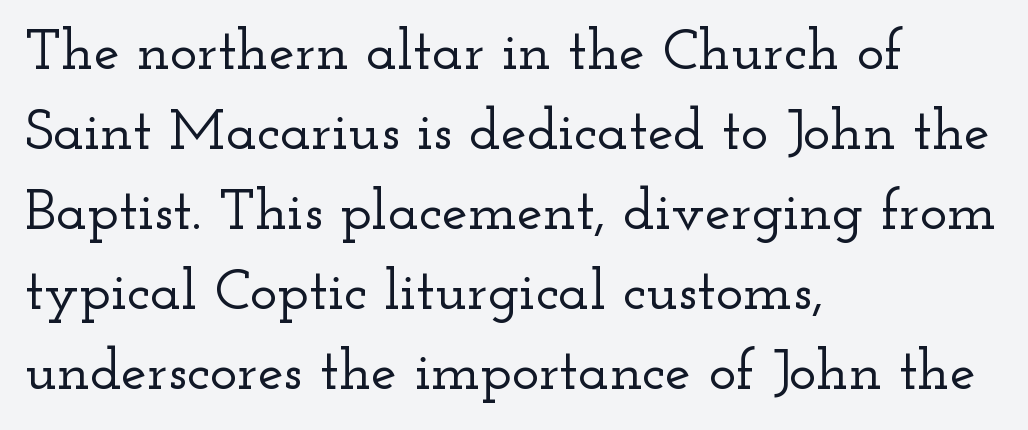
The image shows 58 px wide serif type, upright; set left-aligned, normal line spacing (1.38x), normal letter spacing, not underlined; low stroke contrast and a small x-height.
